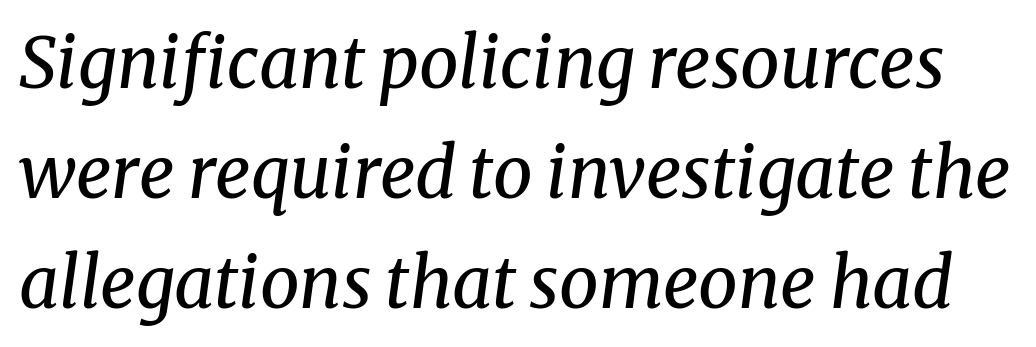
The image shows 70 px regular-weight serif type, italic (leaning right); set normal line spacing (1.57x), normal letter spacing, not underlined; medium stroke contrast and a medium x-height.
